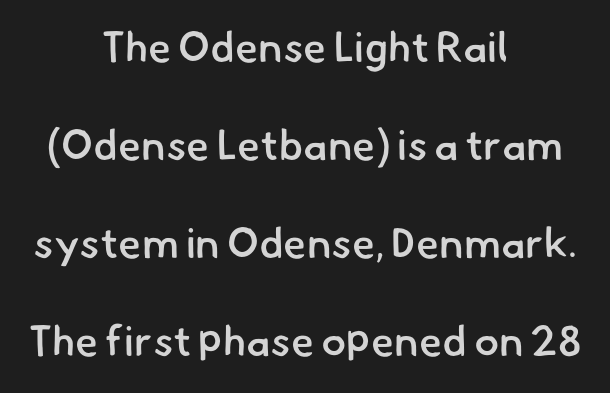
The image shows 42 px semibold sans-serif type; set centered, loose line spacing (2.33x), normal letter spacing, not underlined; low stroke contrast and a small x-height.
